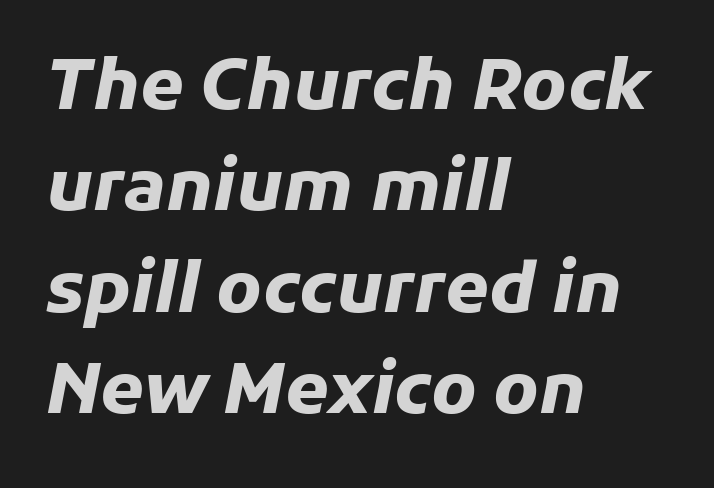
{"italic": "yes", "lean": "right", "slant_degrees": 11, "bold": "yes", "weight": "heavy", "width": "normal", "stroke_contrast": "low", "x_height": "medium", "monospaced": "no", "underline": "no", "align": "left", "line_spacing": "normal", "line_spacing_ratio": 1.45, "letter_spacing": "normal", "letter_spacing_em": 0.0, "glyph_px": 70}
